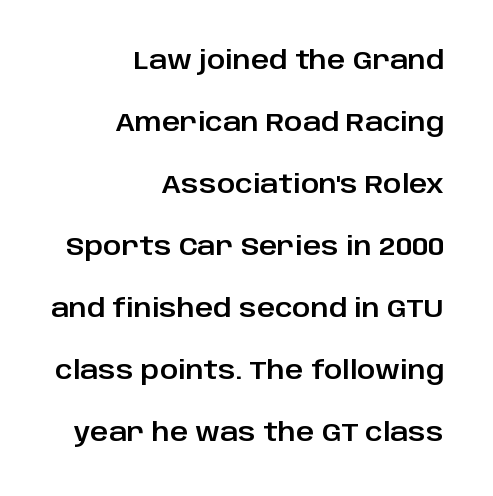
Q: Is the text italic (slanted)? A: No, it is upright.
Q: Is the text underlined? A: No.
Q: How is the paragraph aligned? A: Right-aligned.
Q: Is the spacing between letters normal or unusually wide? A: Normal.
Q: Is the spacing between lines tight, normal or loose? A: Loose.
